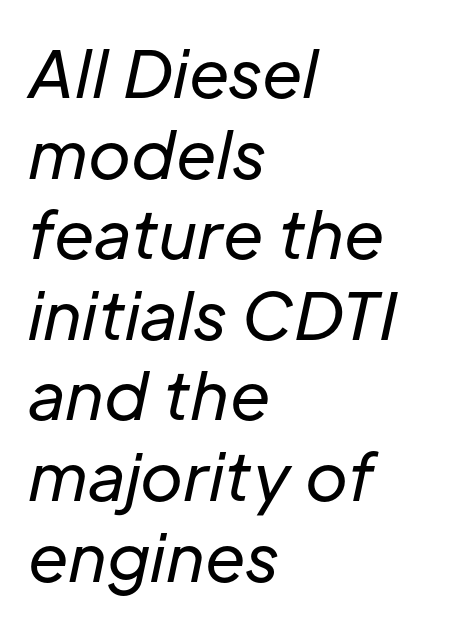
The image shows 65 px regular-weight type, italic (leaning right); set left-aligned, line spacing 1.24x, normal letter spacing, not underlined; low stroke contrast and a medium x-height.
